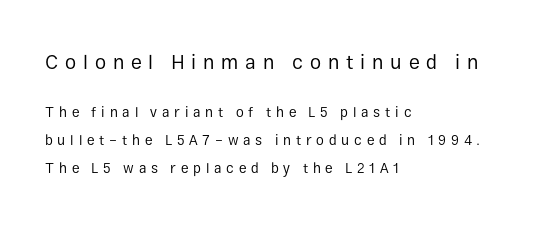
Q: Is the text bold? A: No.
Q: Is the text italic (slanted)? A: No, it is upright.
Q: Is the text underlined? A: No.
Q: How is the paragraph aligned? A: Left-aligned.
Q: Is the spacing between letters normal or unusually wide? A: Unusually wide.
Q: Is the spacing between lines tight, normal or loose? A: Loose.
Q: Which block of text is set in a larger size, the first (top) or the second (bottom)? A: The first (top) one.
